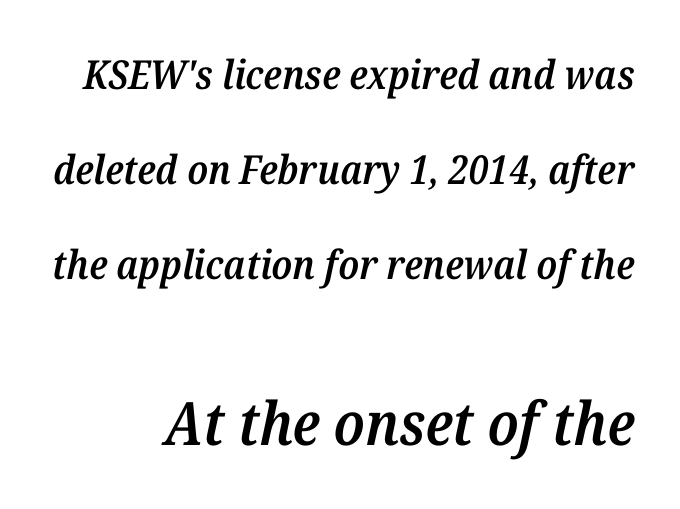
Think of a printed novel: that variable character pitch is what you see here. Its strokes are somewhat broadened, the hallmark of semibold type. The line texture is even and compact thanks to regular tracking. The face used here appears at its bigger size in the lower chunk.
